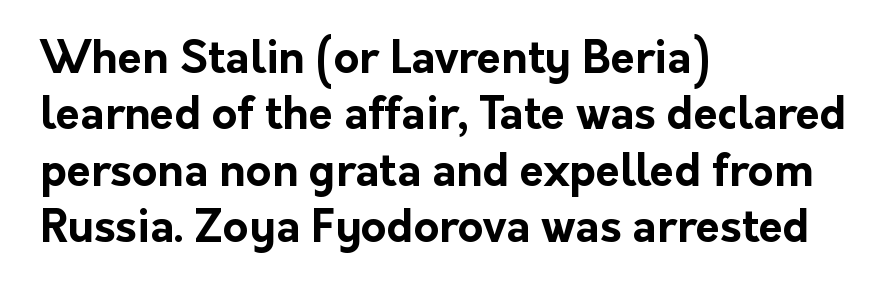
Q: Is the text bold? A: Yes.
Q: Is the text italic (slanted)? A: No, it is upright.
Q: Is the typeface a serif or a sans-serif typeface? A: Sans-serif.
Q: Is the text underlined? A: No.
Q: How is the paragraph aligned? A: Left-aligned.
Q: Is the spacing between letters normal or unusually wide? A: Normal.
Q: Is the spacing between lines tight, normal or loose? A: Normal.
Q: Width (condensed, normal, or wide)? A: Normal.
Q: Stroke contrast? A: Low.
Q: x-height? A: Medium.
Q: Monospaced? A: No.
